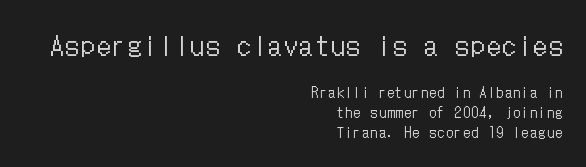
The weight tops out at a normal text grade. Type without underlining. These lines are set flush right with a ragged left edge. Reading down the column, the eye jumps a familiar distance to each next line. The letters stand upright; this is a roman face. The block sitting higher on the canvas is the one with enlarged characters.
